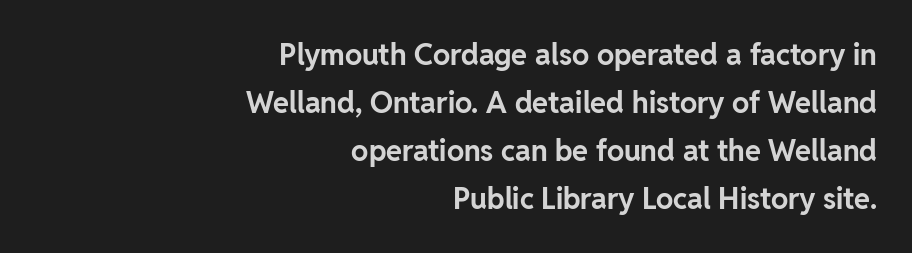
The image shows 29 px bold sans-serif type, upright; set right-aligned, normal line spacing (1.65x), normal letter spacing, not underlined; low stroke contrast and a medium x-height.
